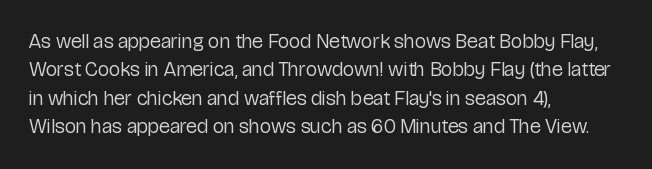
Q: Is the text bold? A: No.
Q: Is the text italic (slanted)? A: No, it is upright.
Q: Is the text underlined? A: No.
Q: How is the paragraph aligned? A: Left-aligned.
Q: Is the spacing between letters normal or unusually wide? A: Normal.
Q: Is the spacing between lines tight, normal or loose? A: Normal.
